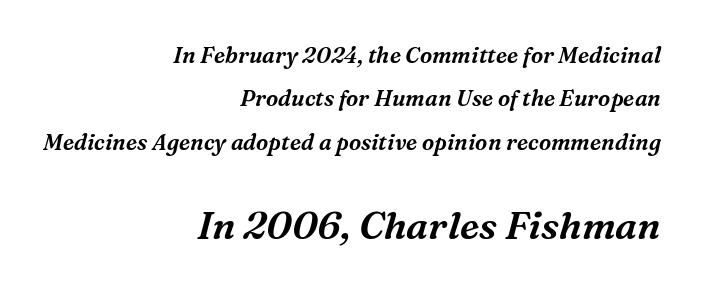
{"serif": "yes", "italic": "yes", "lean": "right", "slant_degrees": 16, "width": "normal", "stroke_contrast": "medium", "x_height": "medium", "monospaced": "no", "underline": "no", "align": "right", "line_spacing": "loose", "line_spacing_ratio": 1.97, "letter_spacing": "normal", "letter_spacing_em": 0.0, "larger_block": "second", "size_ratio": 1.73, "glyph_px": 38}
